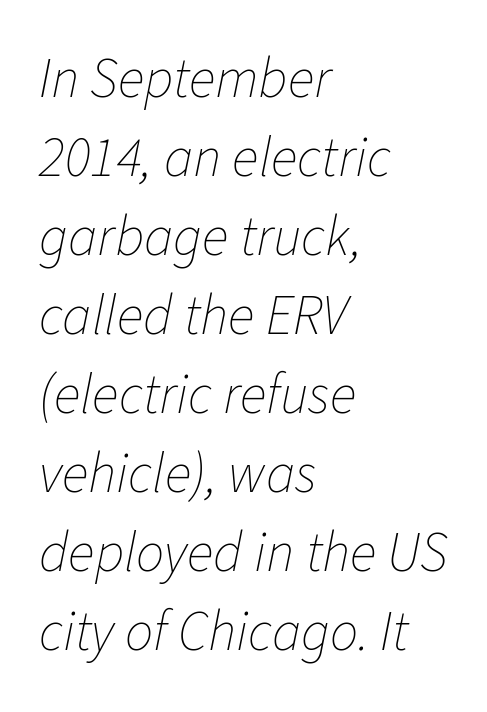
The image shows 56 px thin type, italic (leaning right); set left-aligned, normal line spacing (1.41x), normal letter spacing, not underlined; low stroke contrast and a medium x-height.
